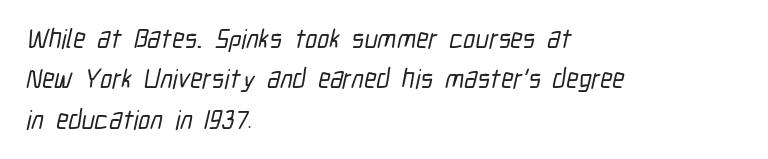
Q: Is the text underlined? A: No.
Q: How is the paragraph aligned? A: Left-aligned.
Q: Is the spacing between letters normal or unusually wide? A: Normal.
Q: Is the spacing between lines tight, normal or loose? A: Normal.
